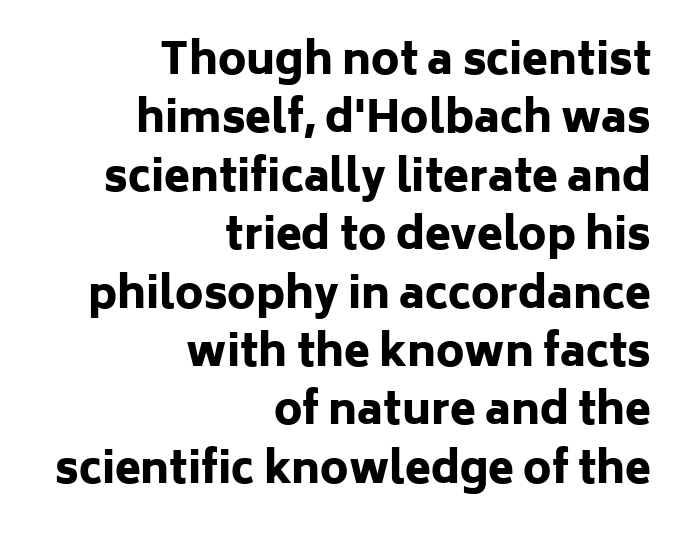
{"serif": "no", "italic": "no", "bold": "yes", "weight": "heavy", "width": "normal", "stroke_contrast": "low", "x_height": "medium", "monospaced": "no", "underline": "no", "align": "right", "line_spacing": "normal", "line_spacing_ratio": 1.39, "letter_spacing": "normal", "letter_spacing_em": 0.0, "glyph_px": 42}
